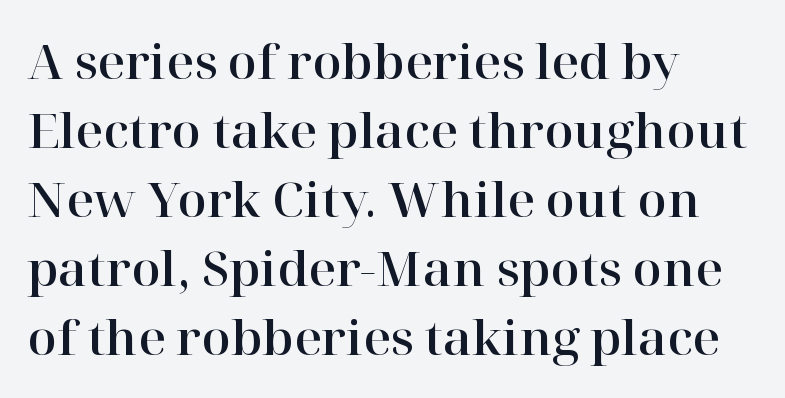
Q: Is the text italic (slanted)? A: No, it is upright.
Q: Is the typeface a serif or a sans-serif typeface? A: Serif.
Q: Is the text underlined? A: No.
Q: How is the paragraph aligned? A: Left-aligned.
Q: Is the spacing between letters normal or unusually wide? A: Normal.
Q: Is the spacing between lines tight, normal or loose? A: Normal.
Q: Width (condensed, normal, or wide)? A: Normal.
Q: Stroke contrast? A: High.
Q: x-height? A: Medium.
Q: Monospaced? A: No.
